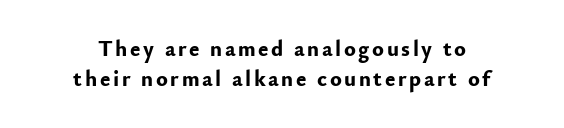
The image shows 22 px bold type, upright; set centered, normal line spacing (1.36x), not underlined.
